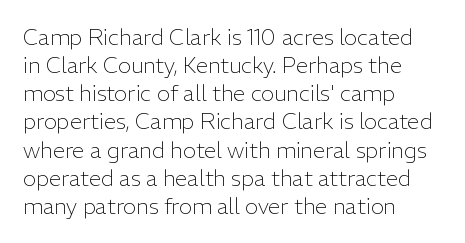
Q: Is the text bold? A: No.
Q: Is the text italic (slanted)? A: No, it is upright.
Q: Is the text underlined? A: No.
Q: How is the paragraph aligned? A: Left-aligned.
Q: Is the spacing between letters normal or unusually wide? A: Normal.
Q: Is the spacing between lines tight, normal or loose? A: Normal.
